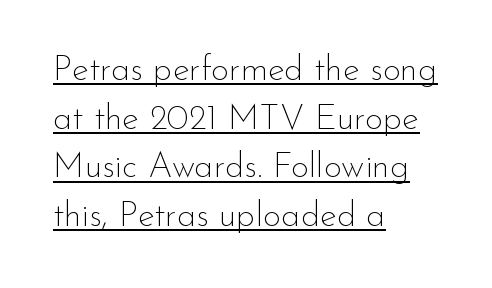
Q: Is the text bold? A: No.
Q: Is the text italic (slanted)? A: No, it is upright.
Q: Is the typeface a serif or a sans-serif typeface? A: Sans-serif.
Q: Is the text underlined? A: Yes.
Q: How is the paragraph aligned? A: Left-aligned.
Q: Is the spacing between letters normal or unusually wide? A: Normal.
Q: Is the spacing between lines tight, normal or loose? A: Normal.
Q: Width (condensed, normal, or wide)? A: Normal.
Q: Stroke contrast? A: Low.
Q: x-height? A: Small.
Q: Monospaced? A: No.
